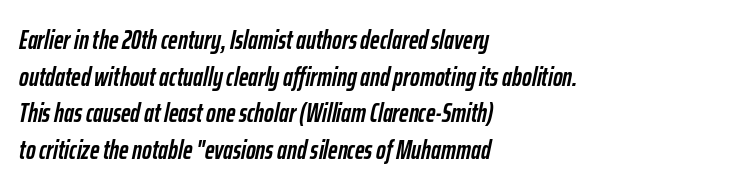
The image shows 26 px bold type, italic (leaning right); set left-aligned, normal line spacing (1.41x), normal letter spacing, not underlined.
